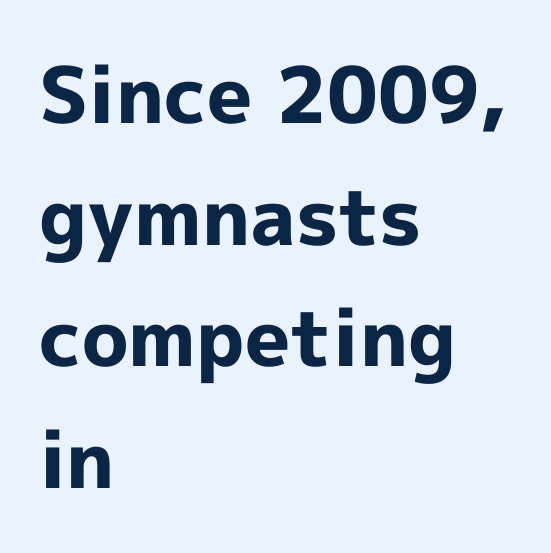
{"serif": "no", "italic": "no", "bold": "yes", "weight": "bold", "width": "normal", "x_height": "medium", "monospaced": "no", "underline": "no", "align": "left", "line_spacing": "normal", "line_spacing_ratio": 1.56, "letter_spacing": "normal", "letter_spacing_em": 0.0, "glyph_px": 78}
